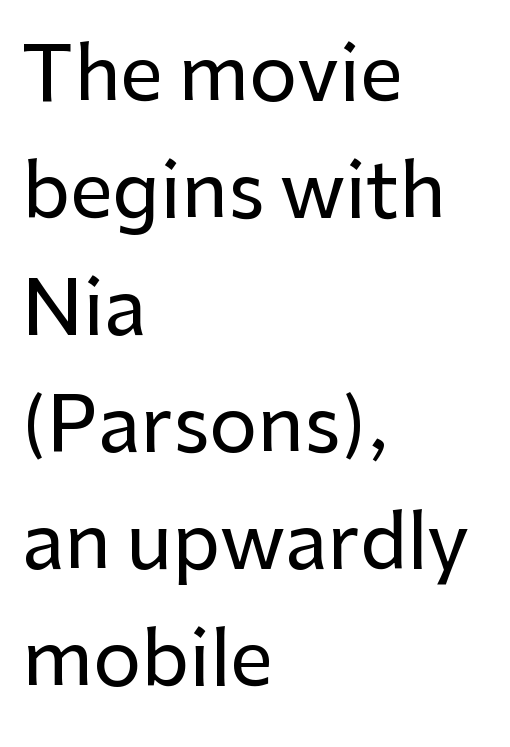
{"serif": "no", "italic": "no", "width": "normal", "stroke_contrast": "low", "x_height": "medium", "monospaced": "no", "underline": "no", "align": "left", "line_spacing": "normal", "line_spacing_ratio": 1.54, "letter_spacing": "normal", "letter_spacing_em": 0.0, "glyph_px": 76}
